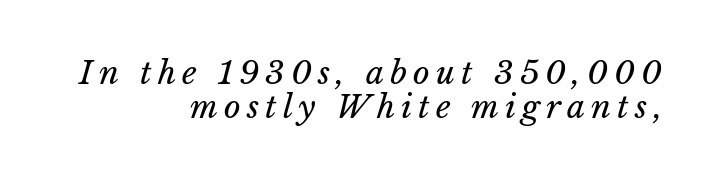
The image shows 32 px regular-weight type, italic (leaning right); set right-aligned, tight line spacing (1.07x), not underlined; low stroke contrast and a medium x-height.
